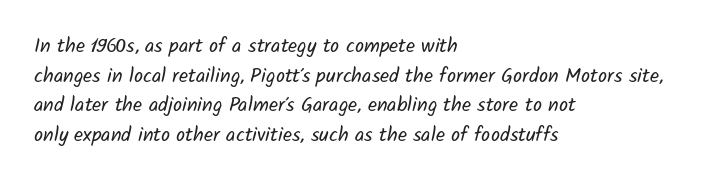
Descenders hang freely into open space. The passage is arranged the way most books set body copy — flush left. Honestly, the letter spacing is just normal — you wouldn't notice it. Notice how descenders clear the ascenders below comfortably — that's standard leading. The typeface has the unassuming heft of standard copy or less.
